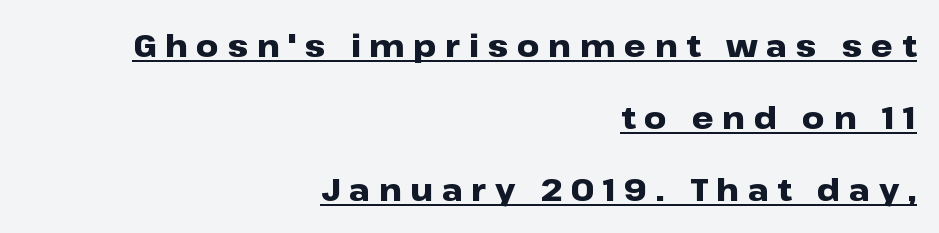
Q: Is the text bold? A: Yes.
Q: Is the text italic (slanted)? A: No, it is upright.
Q: Is the typeface a serif or a sans-serif typeface? A: Sans-serif.
Q: Is the text underlined? A: Yes.
Q: How is the paragraph aligned? A: Right-aligned.
Q: Is the spacing between letters normal or unusually wide? A: Unusually wide.
Q: Is the spacing between lines tight, normal or loose? A: Loose.
Q: Width (condensed, normal, or wide)? A: Wide.
Q: Stroke contrast? A: Low.
Q: x-height? A: Medium.
Q: Monospaced? A: No.
